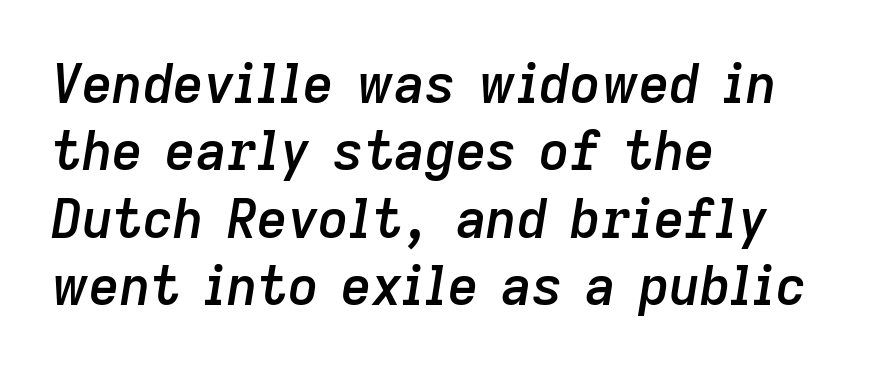
The image shows 53 px semibold type, italic (leaning right); set left-aligned, normal line spacing (1.27x), normal letter spacing, not underlined; low stroke contrast and a medium x-height.
